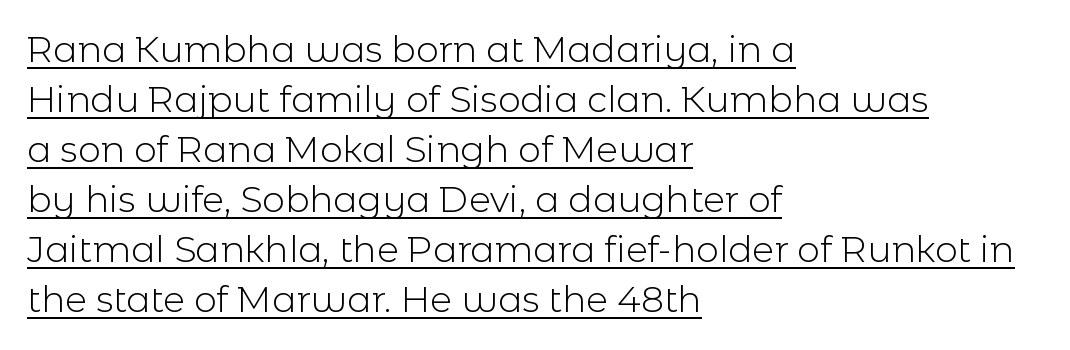
The line texture is even and compact thanks to regular tracking. Compared with typical paragraphs, the rows here are spaced about the same. Vertical strokes here are truly vertical. The glyphs are accompanied by a horizontal stroke just below them. Are there feet on the stems? There aren't — it's a sans. Here the designer chose a conventional face with non-uniform glyph widths.
